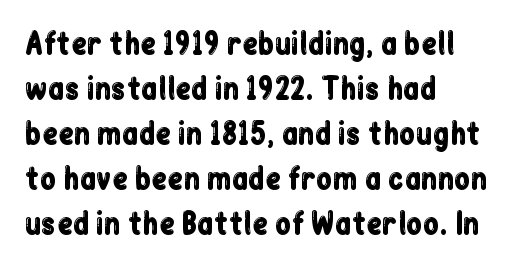
Teacher's note: observe the even left margin — that is flush-left alignment. The space between consecutive lines is moderate. Plain, unruled lines of type. Default kerning and tracking; the words read as compact shapes. Is this a fixed-width face? No — the glyphs have proportional, varying widths.
